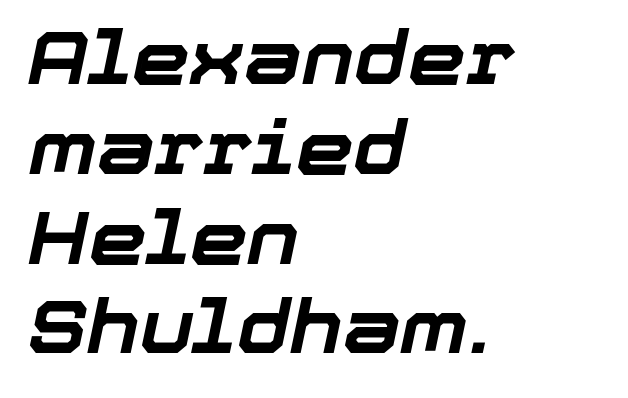
The rag falls on the right side of this text block. Plenty of ink on the page — the face is bold. Think of a printed novel: that variable character pitch is what you see here. The zone under the glyphs is completely vacant.
